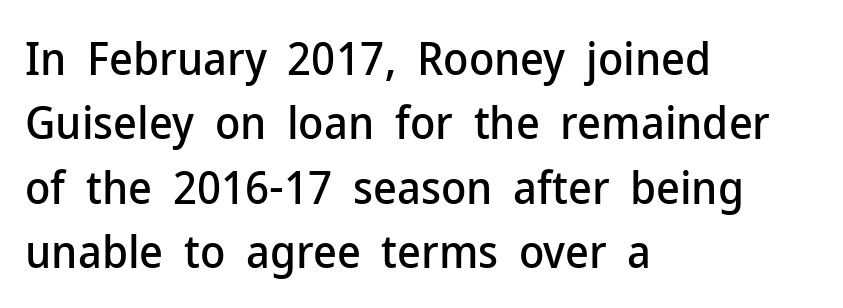
In terms of leading, this rendering sits right in the middle. These lines are rendered in a variable-pitch font. Where is the straight margin? On the left. The typography opts for an upright posture over an oblique one. Short note: letters normally spaced. Quick note: underline off.
